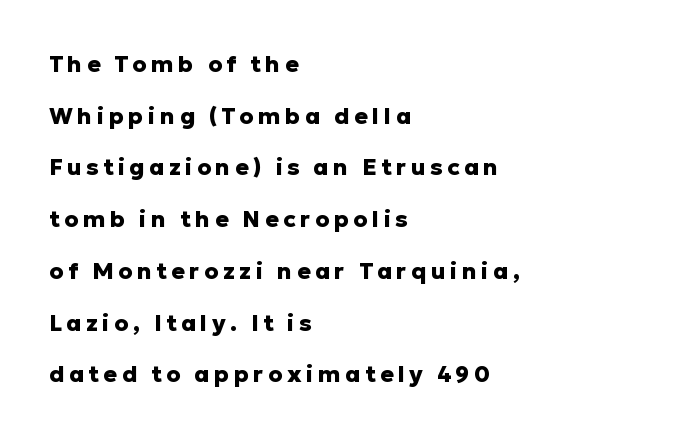
Q: Is the text bold? A: Yes.
Q: Is the text italic (slanted)? A: No, it is upright.
Q: Is the text underlined? A: No.
Q: How is the paragraph aligned? A: Left-aligned.
Q: Is the spacing between lines tight, normal or loose? A: Loose.
